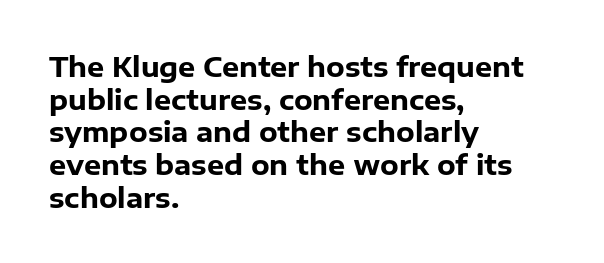
{"italic": "no", "bold": "yes", "underline": "no", "align": "left", "line_spacing_ratio": 1.21, "letter_spacing": "normal", "letter_spacing_em": 0.0, "glyph_px": 27}
